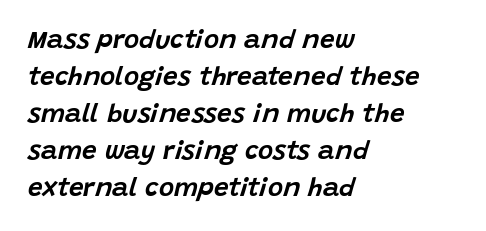
Q: Is the text italic (slanted)? A: Yes, it leans right by about 15 degrees.
Q: Is the text underlined? A: No.
Q: How is the paragraph aligned? A: Left-aligned.
Q: Is the spacing between letters normal or unusually wide? A: Normal.
Q: Is the spacing between lines tight, normal or loose? A: Normal.
